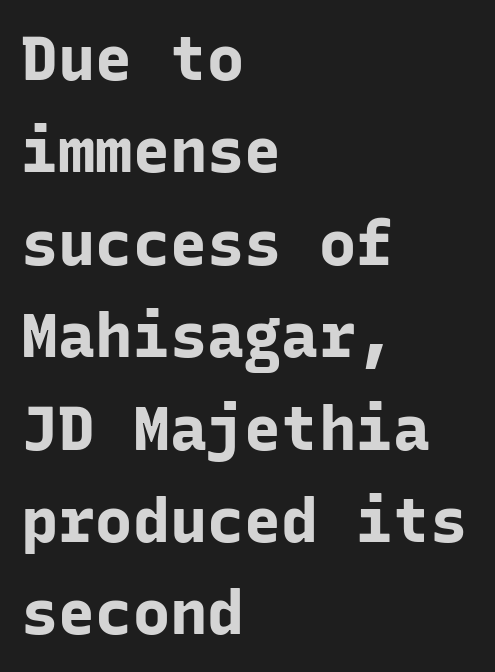
Note: no serifs on the glyphs. A typesetter would call this leading conventional body-copy spacing. Tracking value appears to be zero — textbook default spacing. The passage shown is typed in a monospace face where columns stay perfectly aligned. Layout note: lines flush left. The lettering holds an erect, upright posture throughout.
